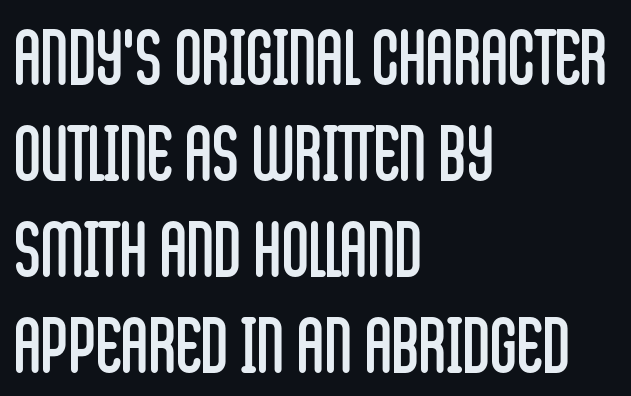
{"serif": "no", "italic": "no", "bold": "no", "weight": "regular", "width": "condensed", "stroke_contrast": "low", "x_height": "large", "monospaced": "no", "underline": "no", "align": "left", "line_spacing": "normal", "line_spacing_ratio": 1.28, "letter_spacing": "normal", "letter_spacing_em": 0.0, "glyph_px": 75}
